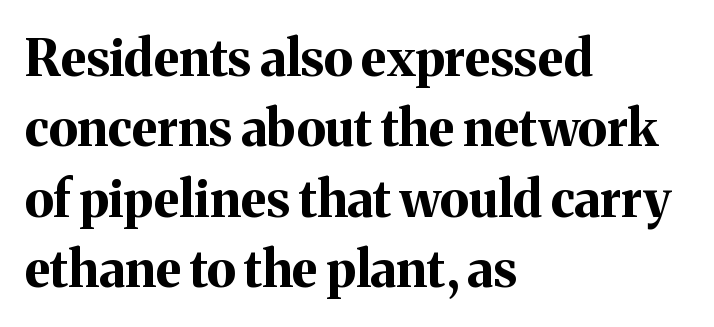
{"serif": "yes", "italic": "no", "bold": "yes", "weight": "bold", "width": "normal", "stroke_contrast": "medium", "x_height": "medium", "monospaced": "no", "underline": "no", "align": "left", "line_spacing": "normal", "line_spacing_ratio": 1.38, "letter_spacing": "normal", "letter_spacing_em": 0.0, "glyph_px": 51}
